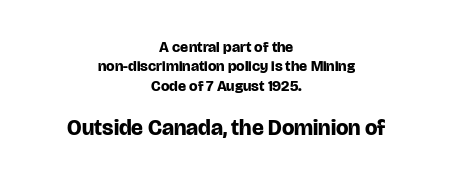
Q: Is the text bold? A: Yes.
Q: Is the text italic (slanted)? A: No, it is upright.
Q: Is the text underlined? A: No.
Q: How is the paragraph aligned? A: Centered.
Q: Is the spacing between letters normal or unusually wide? A: Normal.
Q: Is the spacing between lines tight, normal or loose? A: Normal.
Q: Which block of text is set in a larger size, the first (top) or the second (bottom)? A: The second (bottom) one.
